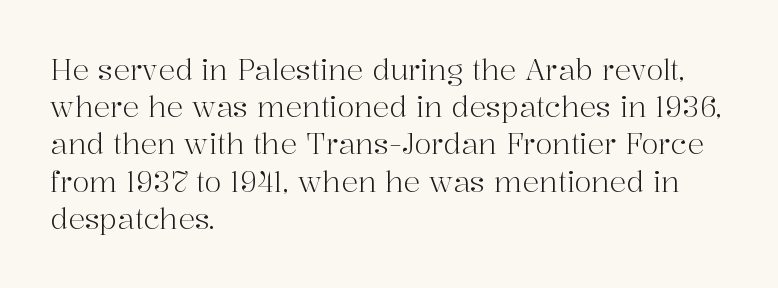
The image shows 28 px light serif type, upright; set left-aligned, normal line spacing (1.33x), normal letter spacing, not underlined; high stroke contrast and a medium x-height.
